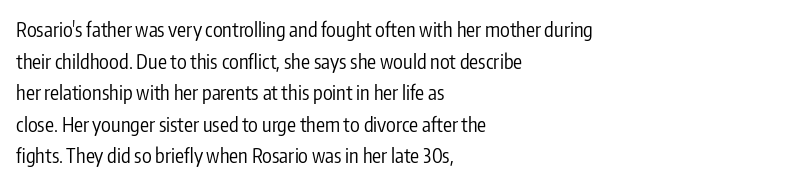
The image shows 20 px text type, upright; set left-aligned, normal line spacing (1.58x), normal letter spacing, not underlined.
